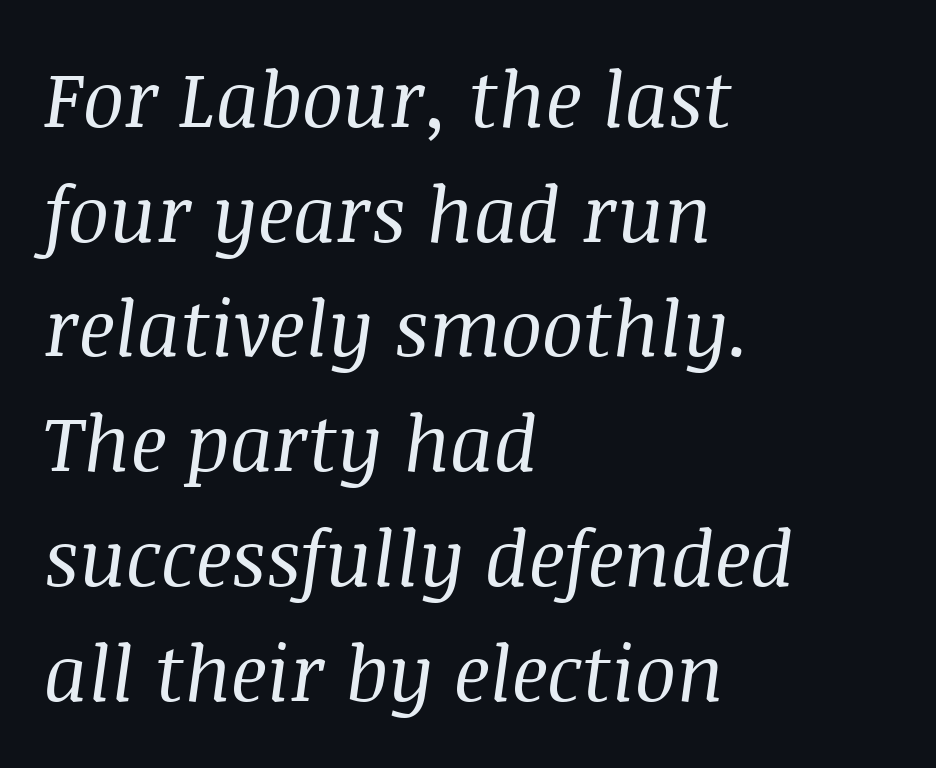
Q: Is the text bold? A: No.
Q: Is the text italic (slanted)? A: Yes, it leans right by about 8 degrees.
Q: Is the typeface a serif or a sans-serif typeface? A: Serif.
Q: Is the text underlined? A: No.
Q: How is the paragraph aligned? A: Left-aligned.
Q: Is the spacing between letters normal or unusually wide? A: Normal.
Q: Is the spacing between lines tight, normal or loose? A: Normal.
Q: Width (condensed, normal, or wide)? A: Normal.
Q: Stroke contrast? A: Medium.
Q: x-height? A: Large.
Q: Monospaced? A: No.
